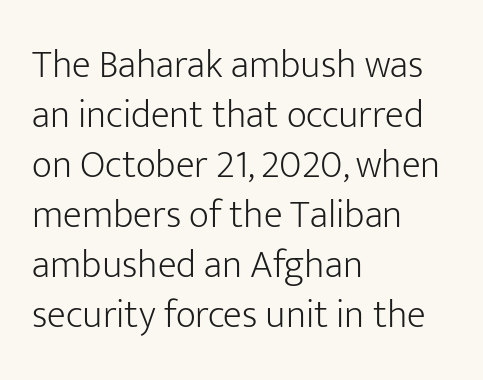
The image shows 39 px light sans-serif type, upright; set left-aligned, normal line spacing (1.28x), normal letter spacing, not underlined; low stroke contrast and a medium x-height.
